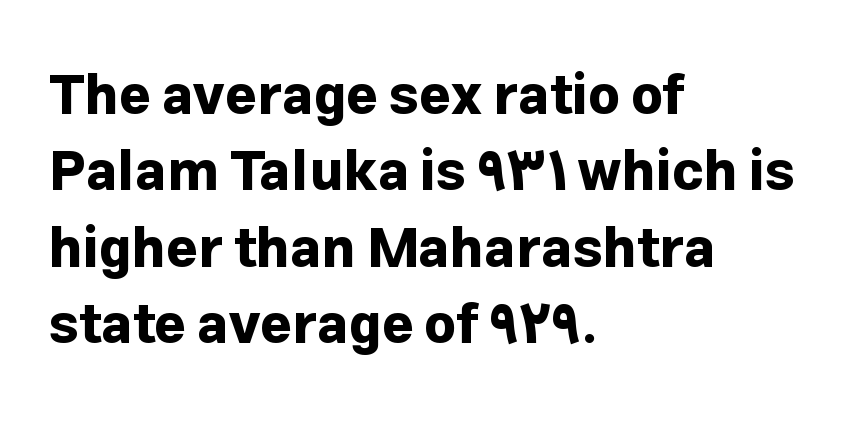
The image shows 55 px bold sans-serif type, upright; set left-aligned, normal line spacing (1.39x), normal letter spacing, not underlined; low stroke contrast and a medium x-height.
